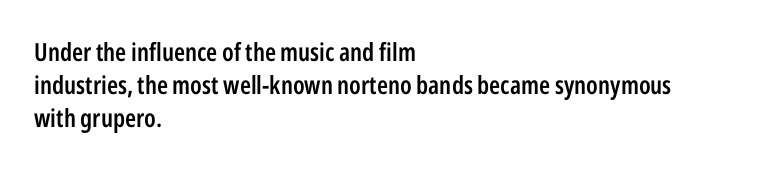
Is the letter spacing exaggerated? No — it looks like the ordinary default. The text block is weighted toward the left margin, trailing off unevenly rightward. Anything drawn beneath the words? Only blank space. The passage shown stacks its lines at a standard gap.
